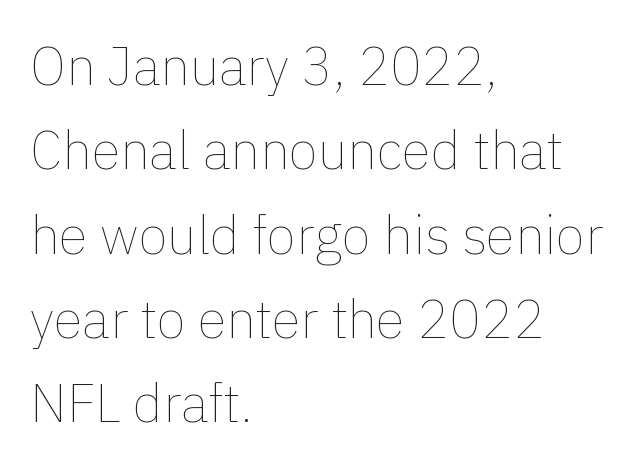
{"italic": "no", "bold": "no", "weight": "thin", "width": "normal", "x_height": "medium", "monospaced": "no", "underline": "no", "align": "left", "line_spacing": "normal", "line_spacing_ratio": 1.59, "letter_spacing": "normal", "letter_spacing_em": 0.0, "glyph_px": 53}
